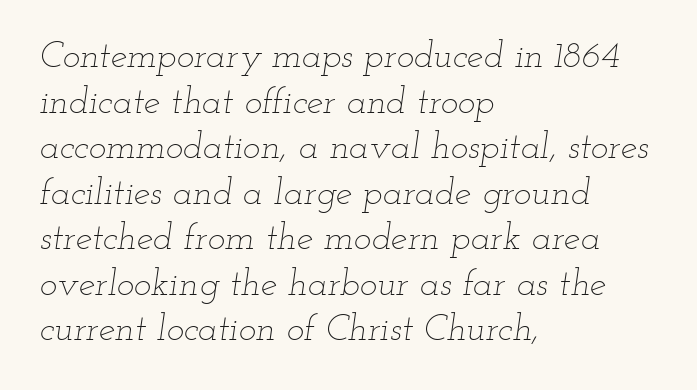
Caption: standard tracking, unaltered. Glance below the letters and you will spot only blank space. The passage shown leans; its letterforms are oblique. Stroke mass is kept to a normal reading level or below. The compositor pushed each line to the left boundary.
